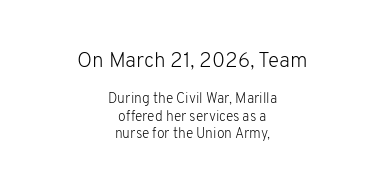
{"italic": "no", "bold": "no", "underline": "no", "align": "center", "line_spacing": "normal", "line_spacing_ratio": 1.25, "letter_spacing": "normal", "letter_spacing_em": 0.0, "larger_block": "first", "size_ratio": 1.5, "glyph_px": 21}
